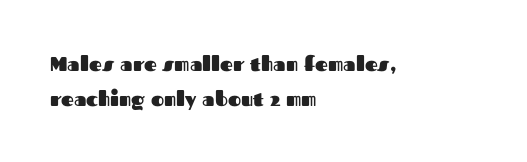
Short note: letters normally spaced. Each row of text sits above clean, open space. Posture: vertical. Leftover space on each line is placed entirely after the last word. The font is running at its bold setting.
